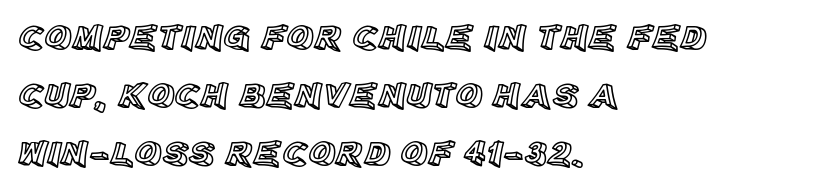
The baseline area is clear. Alignment: flush left. Compared with typical body copy, the letter spacing here is the same. These lines sit exactly where default settings would place them.
